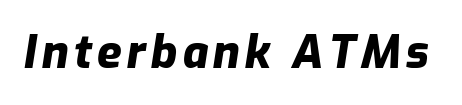
The image shows 45 px heavy type, italic (leaning right); set not underlined; low stroke contrast and a medium x-height.
